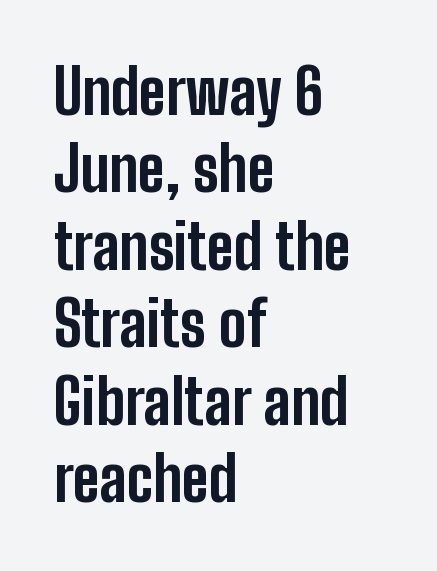
A typesetter would call this proportional, since set widths differ per character. I'd call this a sans setting — the letters go barefoot. The passage shown is emphatically bold. Successive baselines arrive at the customary interval.
